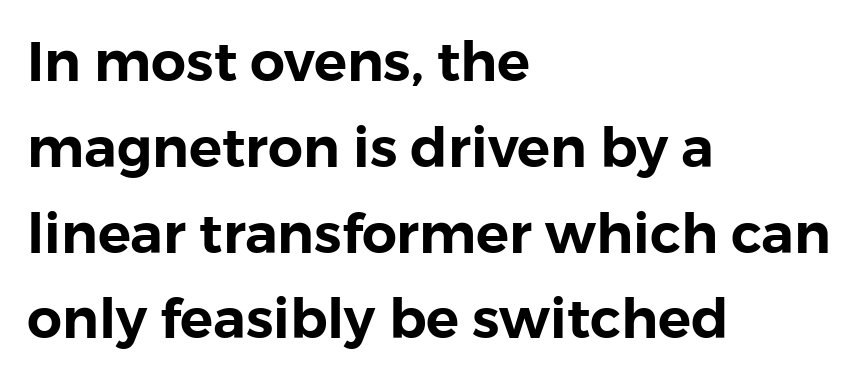
A typesetter would mark this as roman, not italic. The type is set solid horizontally, with unmodified tracking. The specimen omits any rule beneath the text block's lines. One-word summary of the alignment: left. Horizontal bands of white between lines are of average thickness. Is this a fixed-width face? No — the glyphs have proportional, varying widths.
